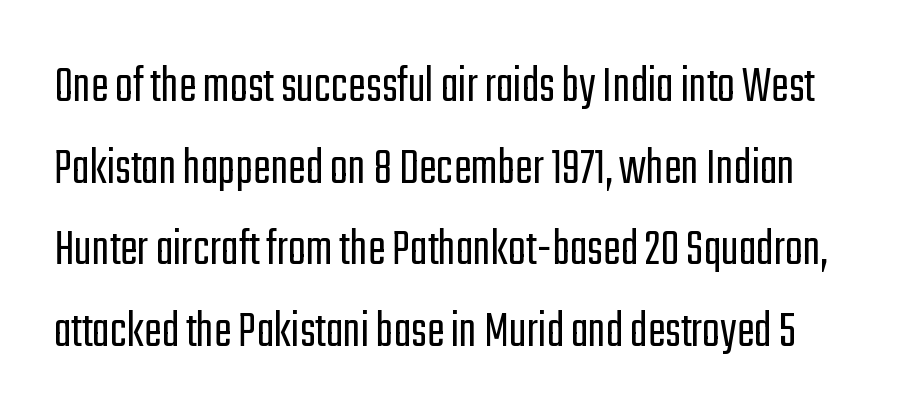
{"serif": "no", "italic": "no", "bold": "no", "weight": "light", "width": "condensed", "stroke_contrast": "low", "x_height": "medium", "monospaced": "no", "underline": "no", "line_spacing": "normal", "line_spacing_ratio": 1.54, "letter_spacing": "normal", "letter_spacing_em": 0.0, "glyph_px": 53}
